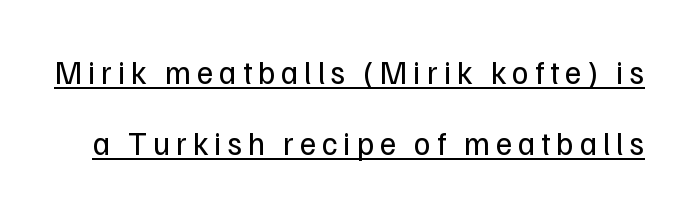
{"serif": "no", "italic": "no", "bold": "no", "weight": "regular", "width": "normal", "stroke_contrast": "low", "x_height": "medium", "monospaced": "no", "underline": "yes", "line_spacing": "loose", "line_spacing_ratio": 2.23, "glyph_px": 32}
